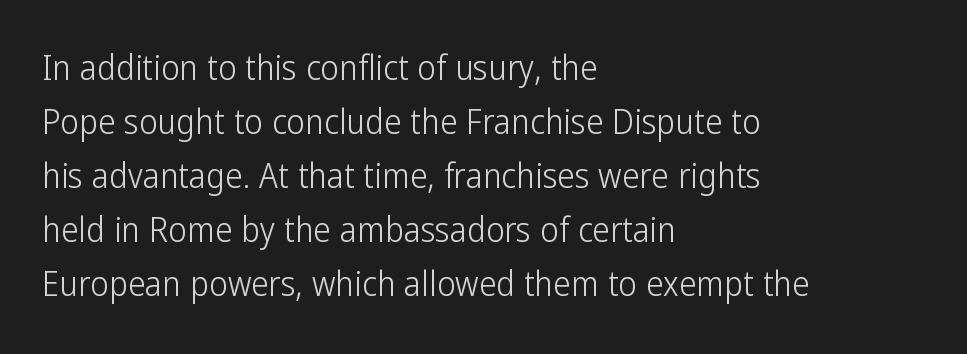
{"serif": "no", "italic": "no", "bold": "no", "weight": "light", "width": "condensed", "stroke_contrast": "low", "x_height": "medium", "monospaced": "no", "underline": "no", "align": "left", "line_spacing": "normal", "line_spacing_ratio": 1.54, "letter_spacing": "normal", "letter_spacing_em": 0.0, "glyph_px": 35}
